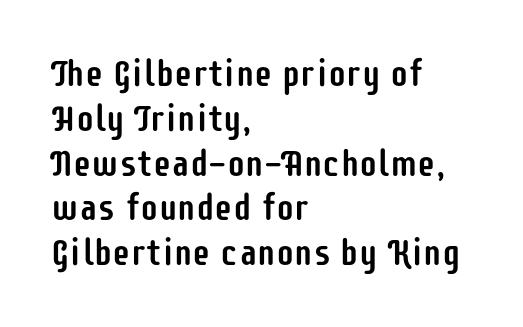
{"serif": "no", "italic": "no", "width": "condensed", "stroke_contrast": "low", "x_height": "large", "monospaced": "no", "underline": "no", "align": "left", "line_spacing_ratio": 1.21, "letter_spacing": "normal", "letter_spacing_em": 0.0, "glyph_px": 37}
